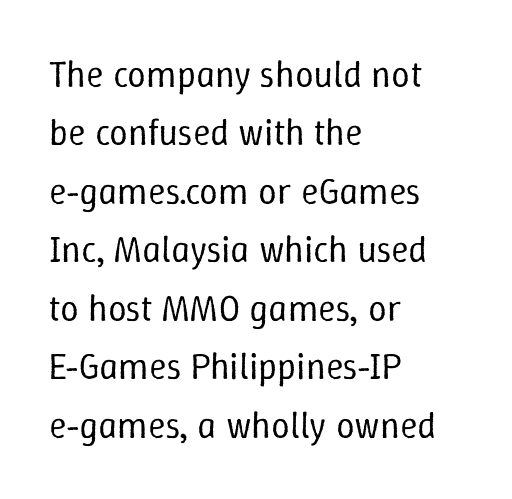
The image shows 37 px regular-weight type, upright; set left-aligned, normal line spacing (1.58x), normal letter spacing, not underlined; low stroke contrast and a medium x-height.
